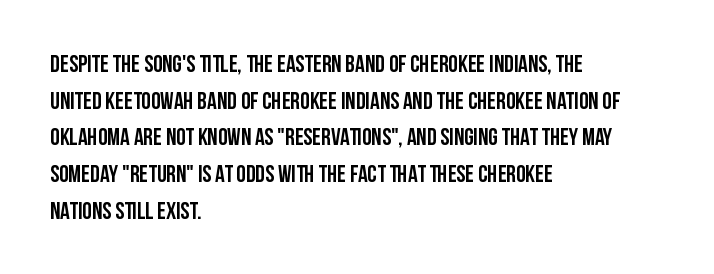
{"italic": "no", "underline": "no", "align": "left", "line_spacing": "normal", "line_spacing_ratio": 1.53, "letter_spacing": "normal", "letter_spacing_em": 0.0, "glyph_px": 24}
